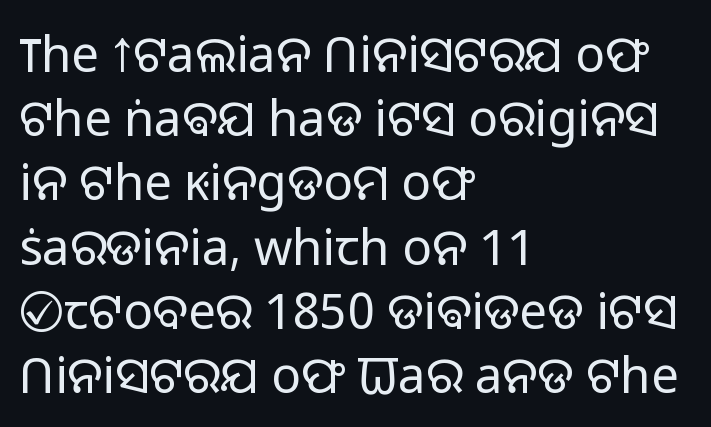
{"serif": "no", "italic": "no", "bold": "no", "weight": "light", "width": "normal", "stroke_contrast": "low", "x_height": "medium", "monospaced": "no", "underline": "no", "align": "left", "line_spacing": "normal", "line_spacing_ratio": 1.31, "letter_spacing": "normal", "letter_spacing_em": 0.0, "glyph_px": 49}
